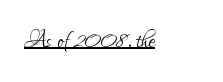
Q: Is the text bold? A: No.
Q: Is the text italic (slanted)? A: Yes.
Q: Is the typeface a serif or a sans-serif typeface? A: Sans-serif.
Q: Is the text underlined? A: Yes.
Q: How is the paragraph aligned? A: Left-aligned.
Q: Is the spacing between letters normal or unusually wide? A: Normal.
Q: Width (condensed, normal, or wide)? A: Condensed.
Q: Stroke contrast? A: Low.
Q: x-height? A: Small.
Q: Monospaced? A: No.
